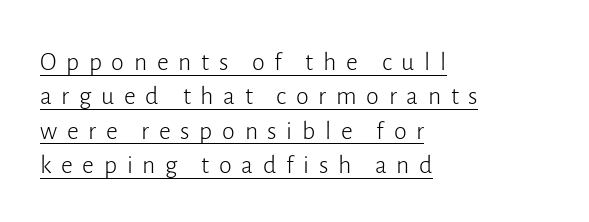
{"italic": "no", "bold": "no", "underline": "yes", "align": "left", "line_spacing": "normal", "line_spacing_ratio": 1.32, "letter_spacing": "wide", "letter_spacing_em": 0.37, "glyph_px": 26}
